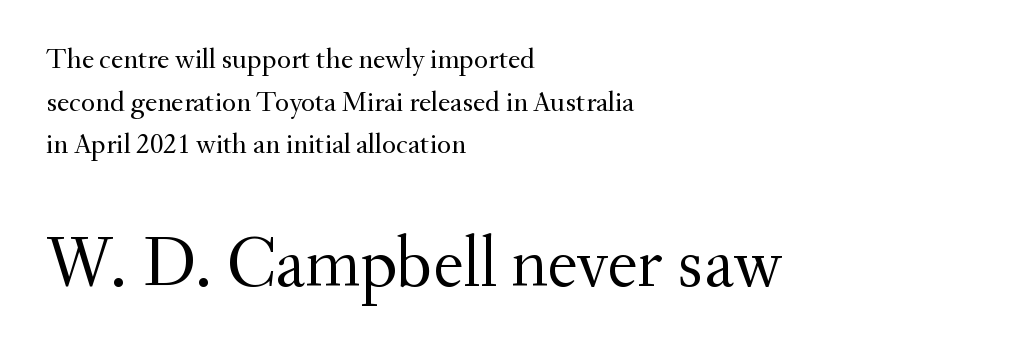
{"serif": "yes", "italic": "no", "bold": "no", "weight": "regular", "width": "normal", "stroke_contrast": "medium", "x_height": "small", "monospaced": "no", "underline": "no", "align": "left", "line_spacing": "normal", "line_spacing_ratio": 1.47, "letter_spacing": "normal", "letter_spacing_em": 0.0, "larger_block": "second", "size_ratio": 2.48, "glyph_px": 72}
